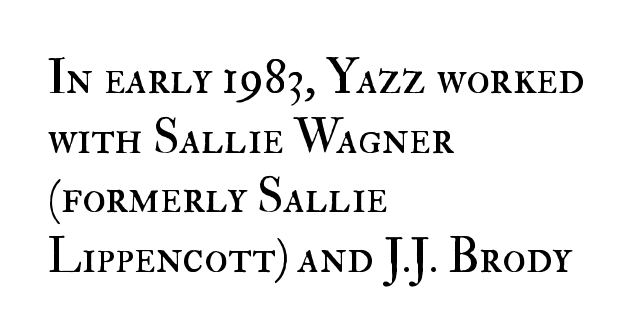
Q: Is the text bold? A: No.
Q: Is the text italic (slanted)? A: No, it is upright.
Q: Is the text underlined? A: No.
Q: How is the paragraph aligned? A: Left-aligned.
Q: Is the spacing between letters normal or unusually wide? A: Normal.
Q: Width (condensed, normal, or wide)? A: Normal.
Q: Stroke contrast? A: High.
Q: x-height? A: Small.
Q: Monospaced? A: No.
